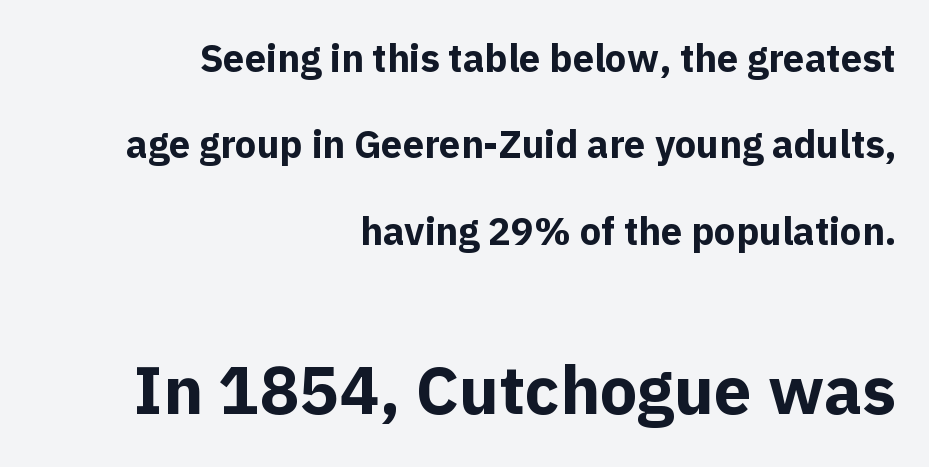
The image shows 67 px bold sans-serif type, upright; set right-aligned, loose line spacing (2.27x), normal letter spacing, not underlined; the second (bottom) block is 1.76x larger; a medium x-height.
